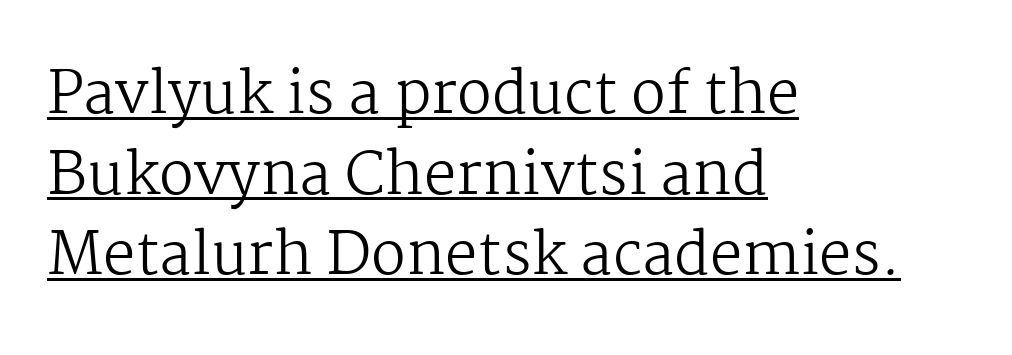
The image shows 58 px regular-weight serif type, upright; set left-aligned, normal line spacing (1.39x), normal letter spacing, underlined; medium stroke contrast and a medium x-height.
